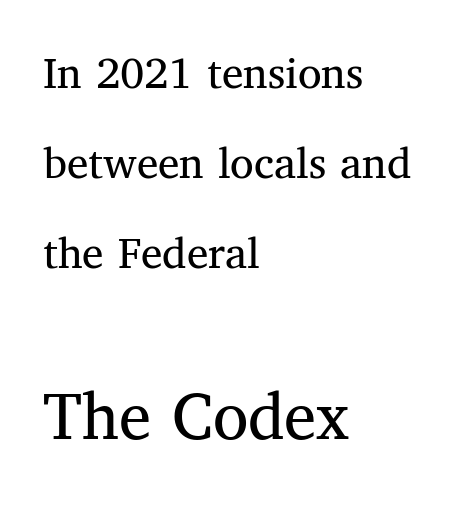
Q: Is the text bold? A: No.
Q: Is the text italic (slanted)? A: No, it is upright.
Q: Is the typeface a serif or a sans-serif typeface? A: Serif.
Q: Is the text underlined? A: No.
Q: How is the paragraph aligned? A: Left-aligned.
Q: Is the spacing between letters normal or unusually wide? A: Normal.
Q: Which block of text is set in a larger size, the first (top) or the second (bottom)? A: The second (bottom) one.
Q: Width (condensed, normal, or wide)? A: Normal.
Q: Stroke contrast? A: Medium.
Q: x-height? A: Medium.
Q: Monospaced? A: No.
